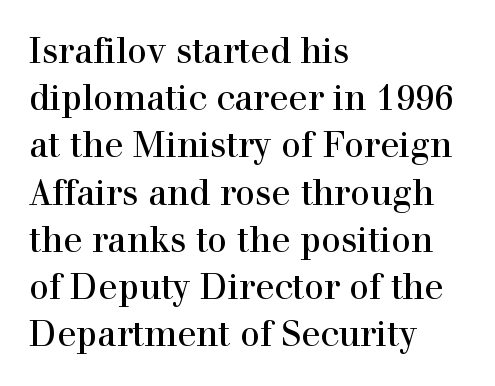
Q: Is the text italic (slanted)? A: No, it is upright.
Q: Is the typeface a serif or a sans-serif typeface? A: Serif.
Q: Is the text underlined? A: No.
Q: How is the paragraph aligned? A: Left-aligned.
Q: Is the spacing between letters normal or unusually wide? A: Normal.
Q: Is the spacing between lines tight, normal or loose? A: Normal.
Q: Width (condensed, normal, or wide)? A: Normal.
Q: x-height? A: Medium.
Q: Monospaced? A: No.
